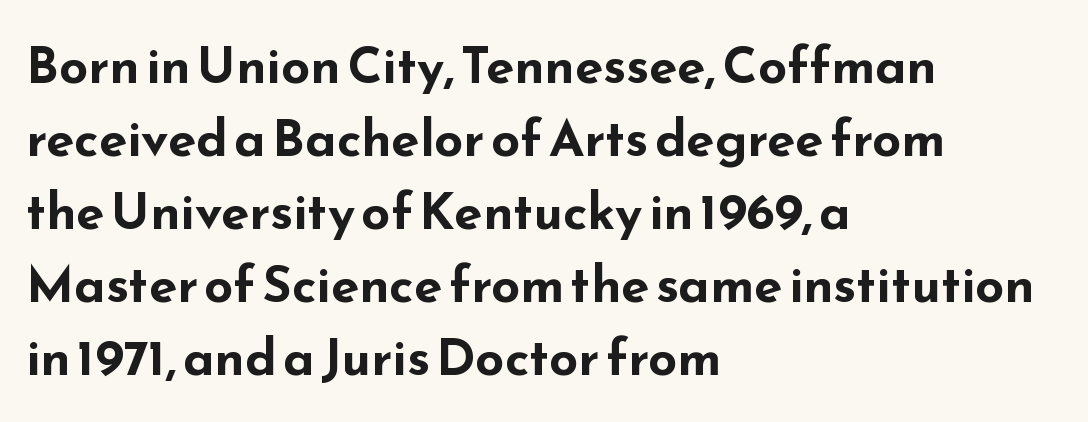
The image shows 51 px bold, wide sans-serif type, upright; set left-aligned, normal line spacing (1.43x), normal letter spacing, not underlined; low stroke contrast and a small x-height.
